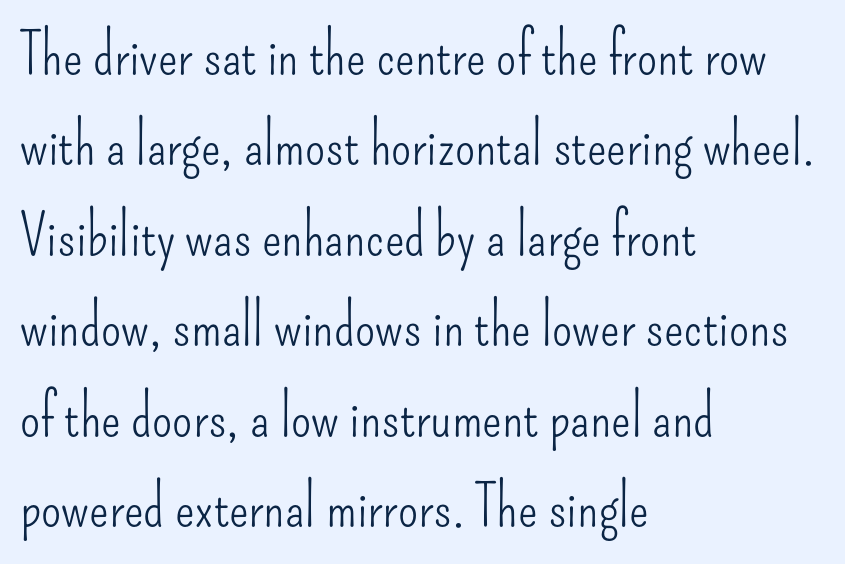
The image shows 58 px light, condensed sans-serif type, upright; set left-aligned, normal line spacing (1.56x), normal letter spacing, not underlined; low stroke contrast and a small x-height.
